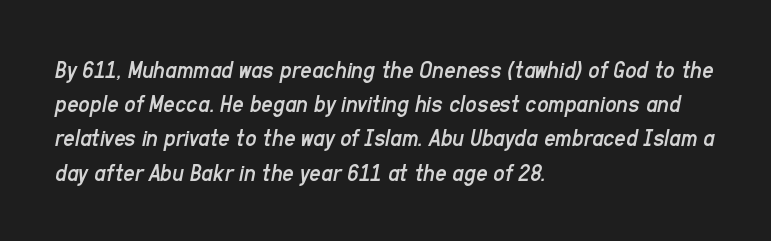
{"italic": "yes", "lean": "right", "slant_degrees": 11, "bold": "no", "underline": "no", "align": "left", "line_spacing": "normal", "line_spacing_ratio": 1.37, "letter_spacing": "normal", "letter_spacing_em": 0.0, "glyph_px": 25}
